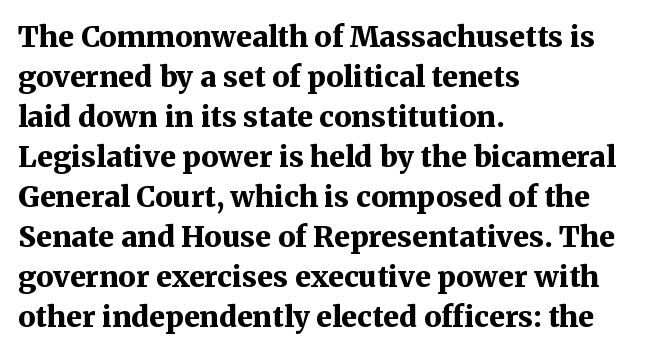
The image shows 29 px bold serif type, upright; set left-aligned, normal line spacing (1.38x), normal letter spacing, not underlined; medium stroke contrast and a medium x-height.
